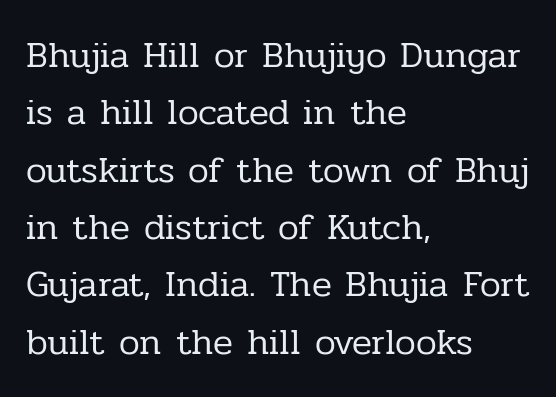
{"serif": "yes", "italic": "no", "bold": "no", "weight": "regular", "width": "normal", "stroke_contrast": "low", "x_height": "medium", "monospaced": "no", "underline": "no", "align": "left", "line_spacing": "normal", "line_spacing_ratio": 1.55, "letter_spacing": "normal", "letter_spacing_em": 0.0, "glyph_px": 37}
